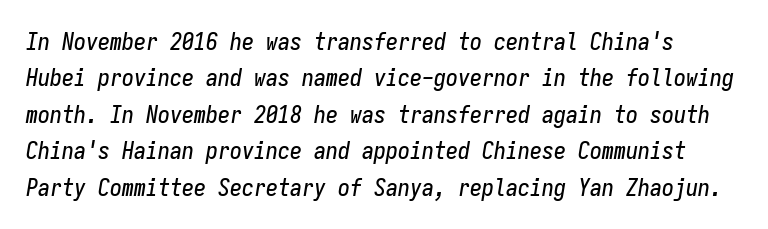
Q: Is the text italic (slanted)? A: Yes, it leans right by about 9 degrees.
Q: Is the text underlined? A: No.
Q: Is the spacing between letters normal or unusually wide? A: Normal.
Q: Is the spacing between lines tight, normal or loose? A: Normal.
